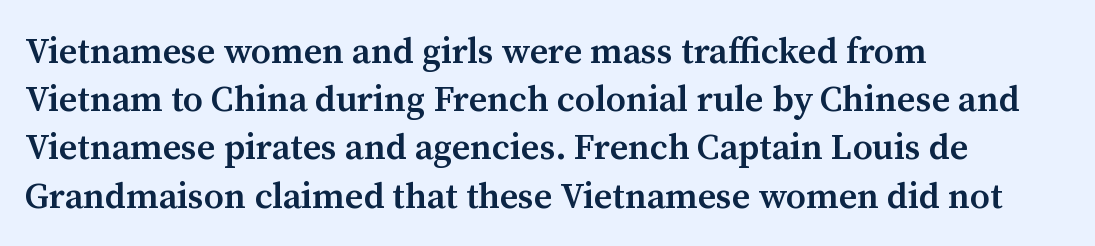
The letters are semibold — heavier than regular but short of a full bold. Default kerning and tracking; the words read as compact shapes. Ordinary non-slanted type is in use. The face used here is proportionally spaced, like ordinary book or web type. Successive baselines arrive at the customary interval.
